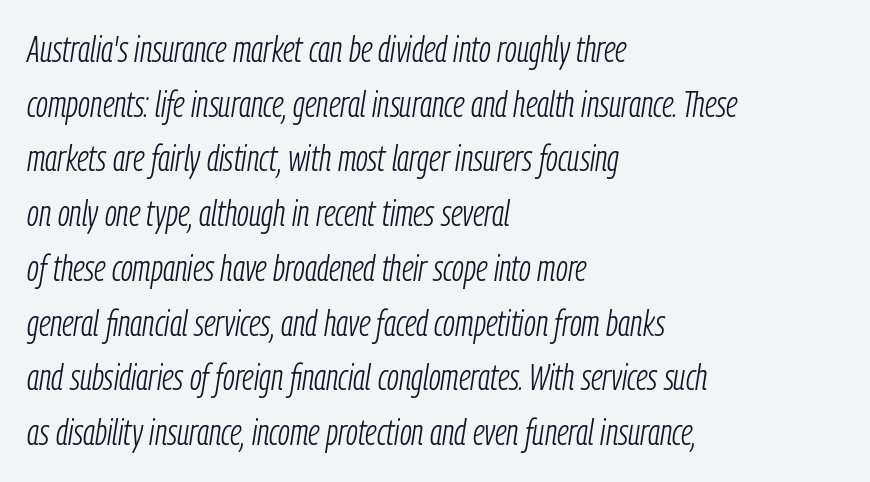
{"italic": "yes", "lean": "right", "slant_degrees": 9, "bold": "no", "weight": "light", "width": "condensed", "stroke_contrast": "low", "x_height": "medium", "monospaced": "no", "underline": "no", "align": "left", "line_spacing": "normal", "line_spacing_ratio": 1.52, "letter_spacing": "normal", "letter_spacing_em": 0.0, "glyph_px": 36}
